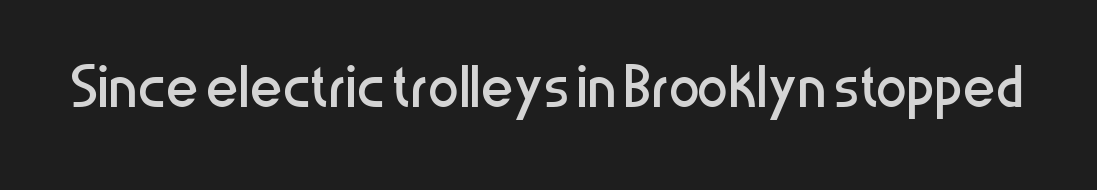
{"serif": "no", "italic": "no", "bold": "no", "weight": "regular", "width": "condensed", "stroke_contrast": "low", "x_height": "medium", "monospaced": "no", "underline": "no", "letter_spacing": "normal", "letter_spacing_em": 0.0, "glyph_px": 78}
